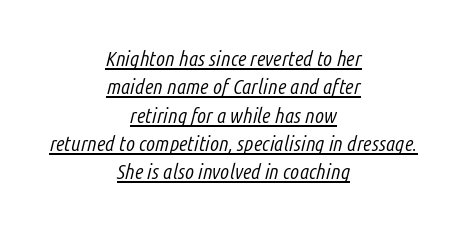
{"italic": "yes", "lean": "right", "slant_degrees": 14, "bold": "no", "underline": "yes", "align": "center", "line_spacing": "normal", "line_spacing_ratio": 1.35, "letter_spacing": "normal", "letter_spacing_em": 0.0, "glyph_px": 21}
